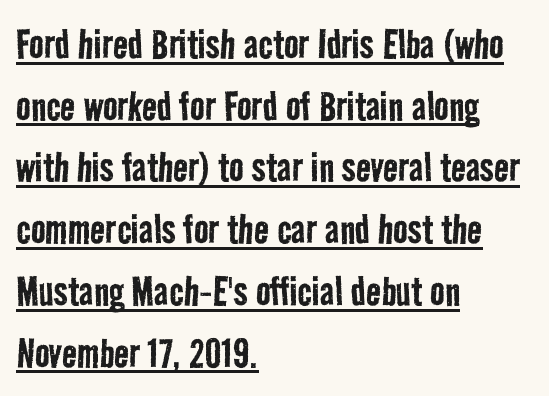
{"serif": "no", "bold": "no", "weight": "regular", "width": "condensed", "stroke_contrast": "low", "x_height": "medium", "monospaced": "no", "underline": "yes", "align": "left", "line_spacing": "normal", "line_spacing_ratio": 1.26, "letter_spacing": "normal", "letter_spacing_em": 0.0, "glyph_px": 49}
